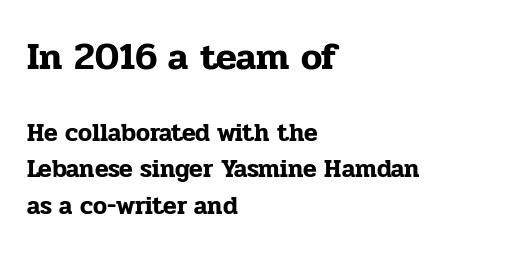
The image shows 38 px serif type, upright; set left-aligned, normal line spacing (1.46x), normal letter spacing, not underlined; the first (top) block is 1.52x larger; low stroke contrast and a medium x-height.
